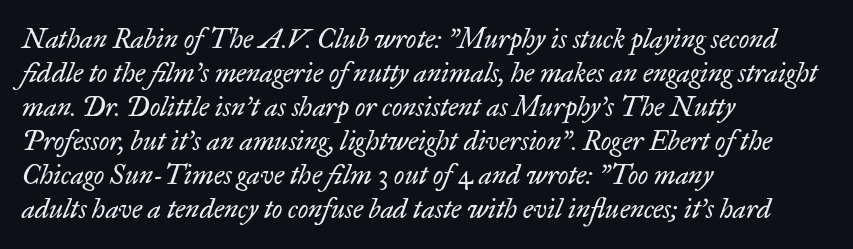
{"italic": "yes", "lean": "right", "slant_degrees": 17, "bold": "no", "underline": "no", "align": "left", "line_spacing": "normal", "line_spacing_ratio": 1.26, "letter_spacing": "normal", "letter_spacing_em": 0.0, "glyph_px": 27}
